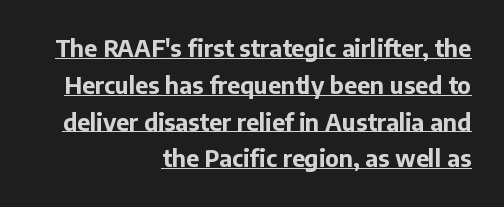
Q: Is the text bold? A: Yes.
Q: Is the text italic (slanted)? A: No, it is upright.
Q: Is the text underlined? A: Yes.
Q: How is the paragraph aligned? A: Right-aligned.
Q: Is the spacing between letters normal or unusually wide? A: Normal.
Q: Is the spacing between lines tight, normal or loose? A: Normal.
